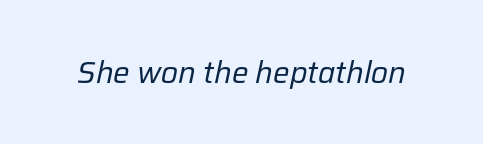
The zone under the glyphs is completely vacant. This sample has the flowing, uneven cadence of proportional lettering. Vertical stems look standard width or narrower in stroke. Rendered with sloped, italic letterforms.
